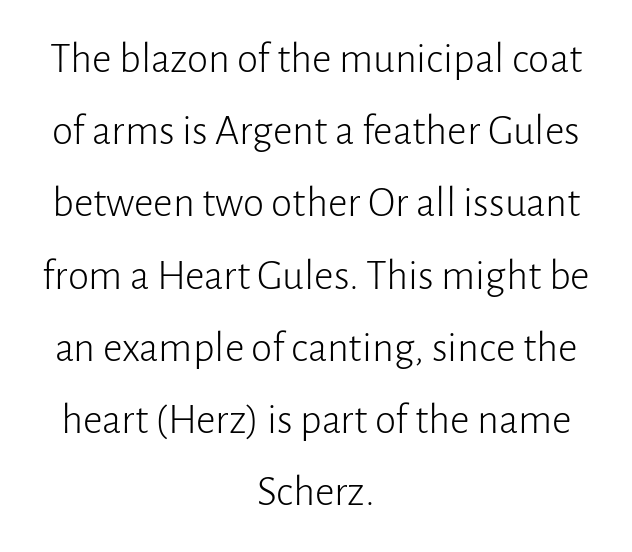
Font category for this specimen: sans-serif. These lines stack symmetrically, like a column narrowing and widening about its center. A bare baseline throughout the passage. The typeface has the unassuming heft of standard copy or less. Ordinary non-slanted type is in use. Compared with typical body copy, the letter spacing here is the same.
